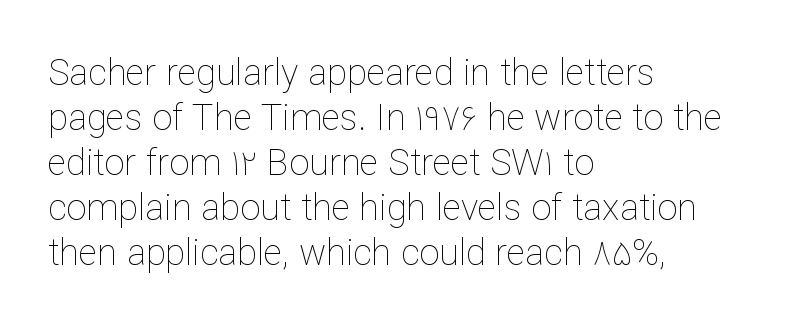
Q: Is the text bold? A: No.
Q: Is the text italic (slanted)? A: No, it is upright.
Q: Is the text underlined? A: No.
Q: How is the paragraph aligned? A: Left-aligned.
Q: Is the spacing between letters normal or unusually wide? A: Normal.
Q: Is the spacing between lines tight, normal or loose? A: Normal.
Q: Width (condensed, normal, or wide)? A: Normal.
Q: Stroke contrast? A: Low.
Q: x-height? A: Medium.
Q: Monospaced? A: No.
